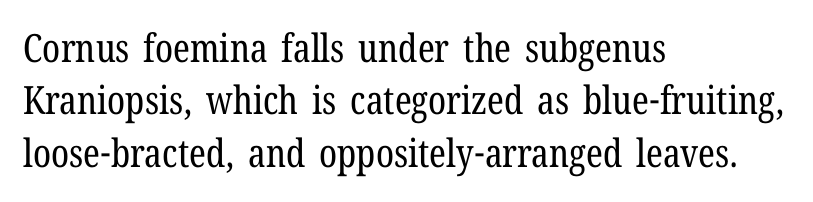
Posture: straight, roman, zero tilt. The glyphs in this specimen are seriffed. Check the space under the baseline: it is left empty. Character widths vary here, with narrow letters taking less room than wide ones. Is the stroke heavy? The answer is a plain regular-or-lighter.
